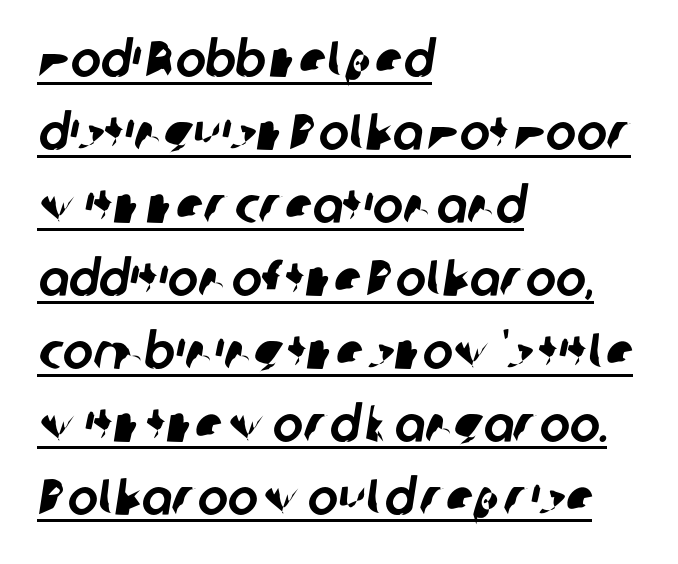
The image shows 51 px sans-serif type; set left-aligned, normal line spacing (1.43x), normal letter spacing, underlined; low stroke contrast and a medium x-height.
